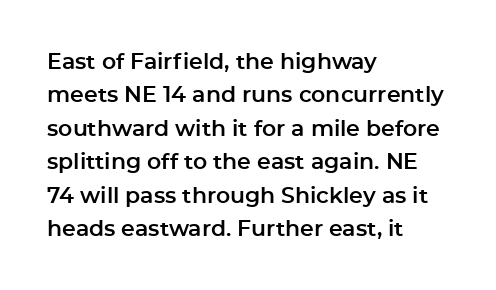
Regarding leading, the lines here are spaced in the standard way. The typography opts for an upright posture over an oblique one. Caption: multi-line text, flush left, ragged right. Nothing unusual about the tracking: characters are spaced as the font intends.
